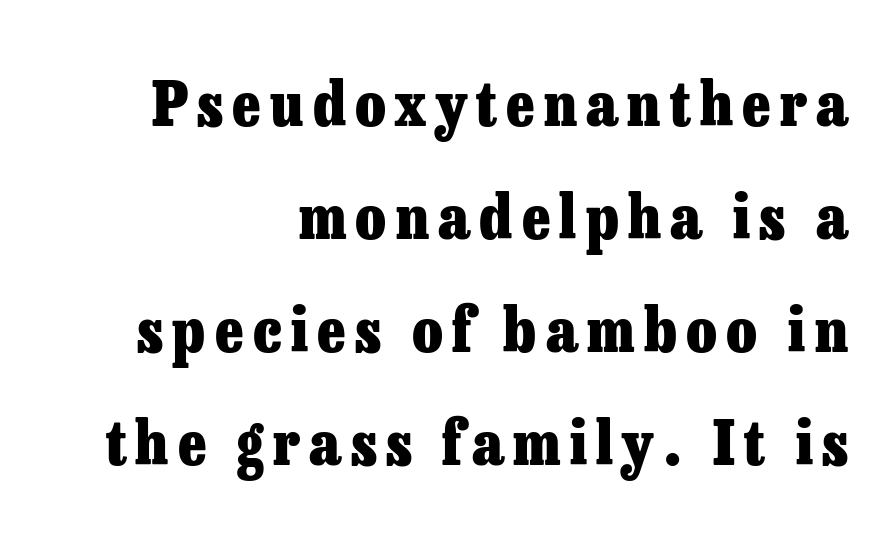
{"serif": "yes", "italic": "no", "bold": "yes", "weight": "heavy", "width": "normal", "stroke_contrast": "low", "x_height": "medium", "monospaced": "no", "underline": "no", "align": "right", "line_spacing_ratio": 1.82, "glyph_px": 62}
